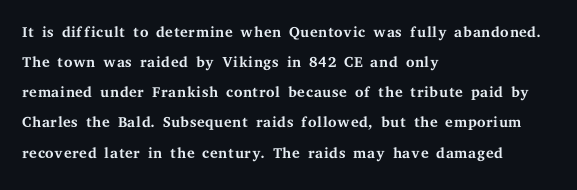
The image shows 22 px text type, upright; set left-aligned, normal line spacing (1.37x), normal letter spacing, not underlined.
